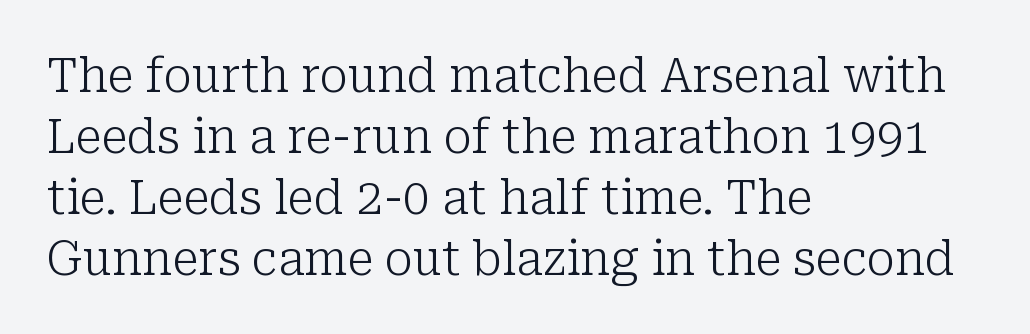
Rendered with straight, roman letterforms. The space between consecutive lines is moderate. The strip under each line holds only bare page. There is no visible air inserted between adjacent glyphs.
